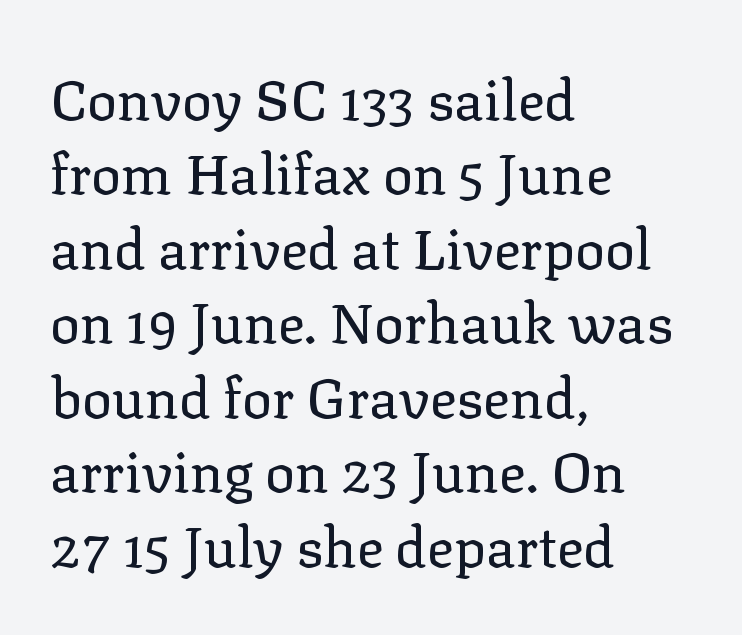
Q: Is the text bold? A: No.
Q: Is the text italic (slanted)? A: No, it is upright.
Q: Is the typeface a serif or a sans-serif typeface? A: Serif.
Q: Is the text underlined? A: No.
Q: How is the paragraph aligned? A: Left-aligned.
Q: Is the spacing between letters normal or unusually wide? A: Normal.
Q: Is the spacing between lines tight, normal or loose? A: Normal.
Q: Width (condensed, normal, or wide)? A: Normal.
Q: Stroke contrast? A: Low.
Q: x-height? A: Medium.
Q: Monospaced? A: No.
